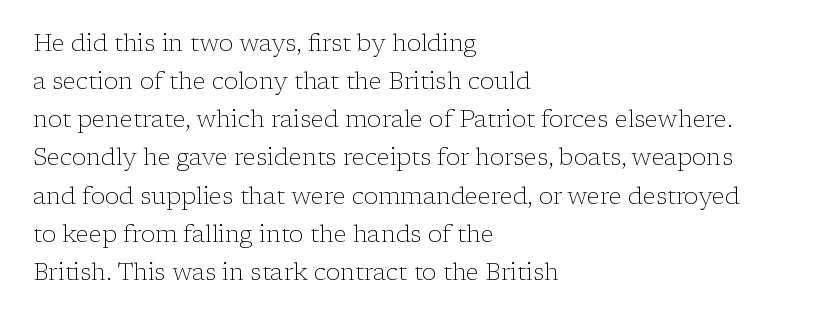
Is there much room between lines? A standard amount, neither cramped nor airy. A roman cut, with each character standing at attention. How are the letters spaced? Ordinarily, with no added tracking. This rendering features lettering with no underline. The paragraph shown leans on its left margin. The weight tops out at a normal text grade.
